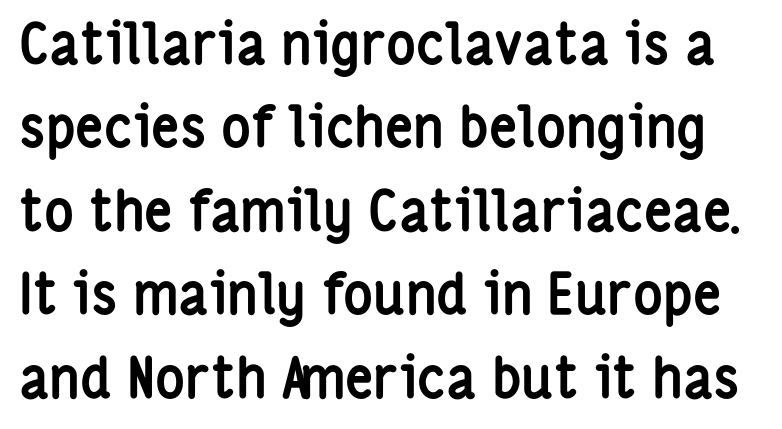
The image shows 56 px semibold, condensed sans-serif type, upright; set normal line spacing (1.49x), normal letter spacing, not underlined; low stroke contrast and a medium x-height.
